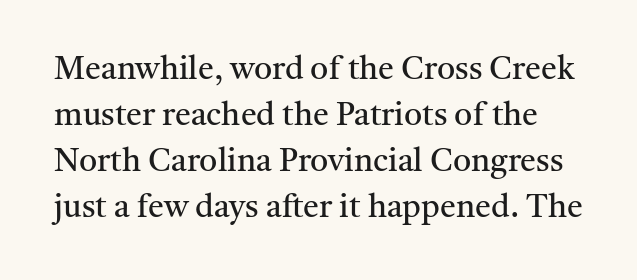
The image shows 32 px regular-weight serif type, upright; set normal line spacing (1.44x), normal letter spacing, not underlined; medium stroke contrast and a medium x-height.
